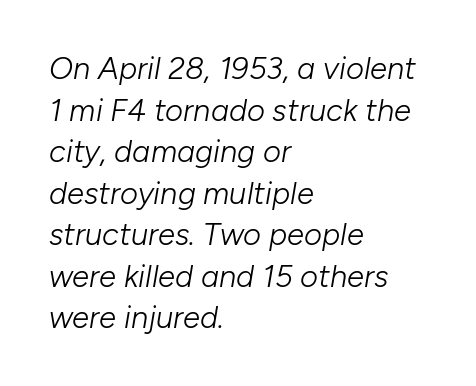
Decoration check: the copy has no underline. Think of a printed novel: that variable character pitch is what you see here. A typesetter would call this leading conventional body-copy spacing. Quick note: italic. In terms of letterspacing, this is plain default setting.
